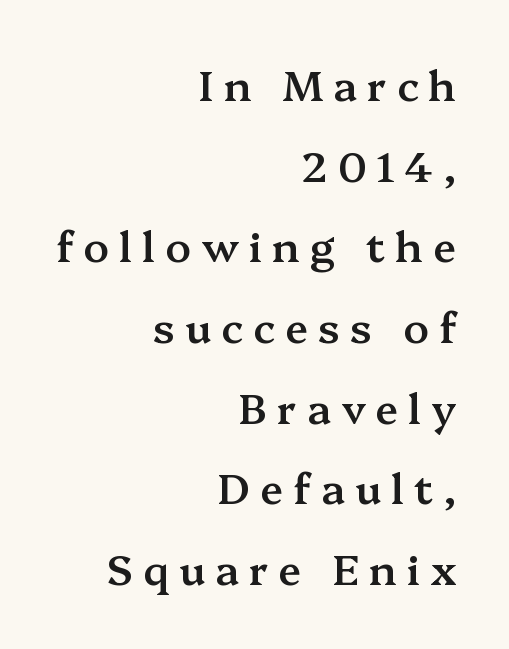
{"serif": "yes", "italic": "no", "bold": "semi", "weight": "semibold", "width": "normal", "stroke_contrast": "medium", "x_height": "medium", "monospaced": "no", "underline": "no", "align": "right", "line_spacing": "loose", "line_spacing_ratio": 1.92, "letter_spacing": "wide", "letter_spacing_em": 0.24, "glyph_px": 42}
